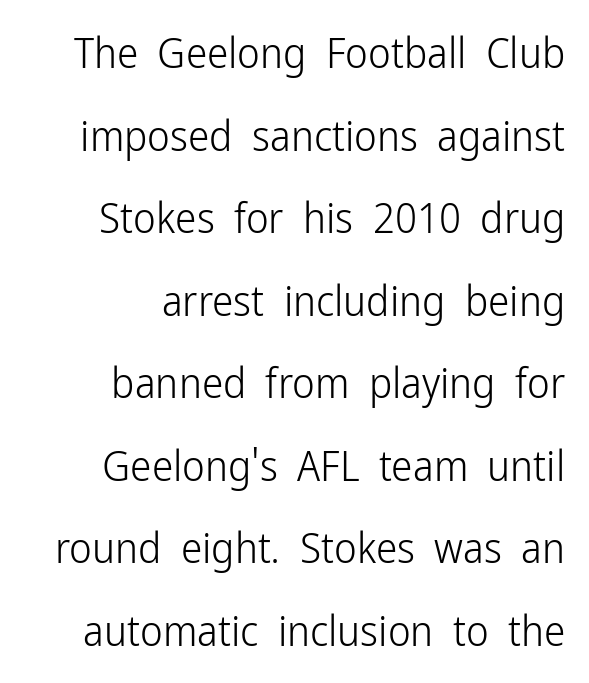
The image shows 43 px light, condensed sans-serif type, upright; set right-aligned, loose line spacing (1.92x), normal letter spacing, not underlined; low stroke contrast and a medium x-height.
